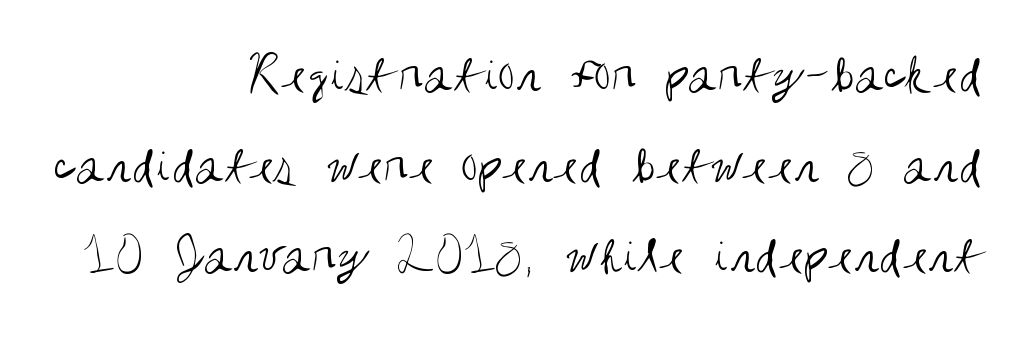
Q: Is the text bold? A: No.
Q: Is the typeface a serif or a sans-serif typeface? A: Sans-serif.
Q: Is the text underlined? A: No.
Q: How is the paragraph aligned? A: Right-aligned.
Q: Is the spacing between letters normal or unusually wide? A: Normal.
Q: Is the spacing between lines tight, normal or loose? A: Normal.
Q: Width (condensed, normal, or wide)? A: Condensed.
Q: Stroke contrast? A: Medium.
Q: x-height? A: Large.
Q: Monospaced? A: No.
